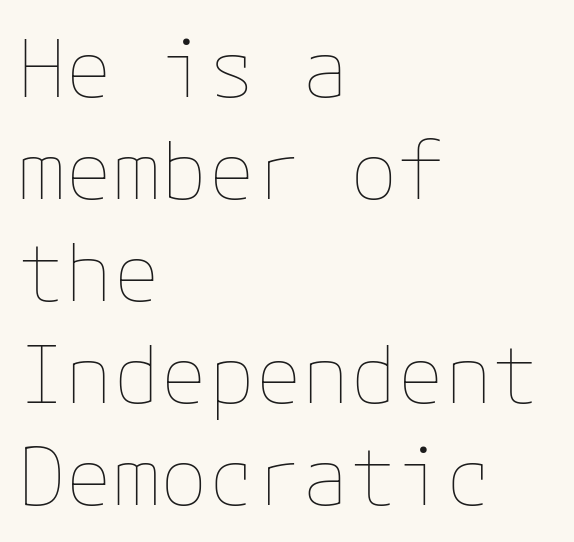
The strokes carry an ordinary text weight at most. Compared with a centered layout, this one pins lines to the left instead. Posture: vertical. The passage shown has conventional tracking throughout.
